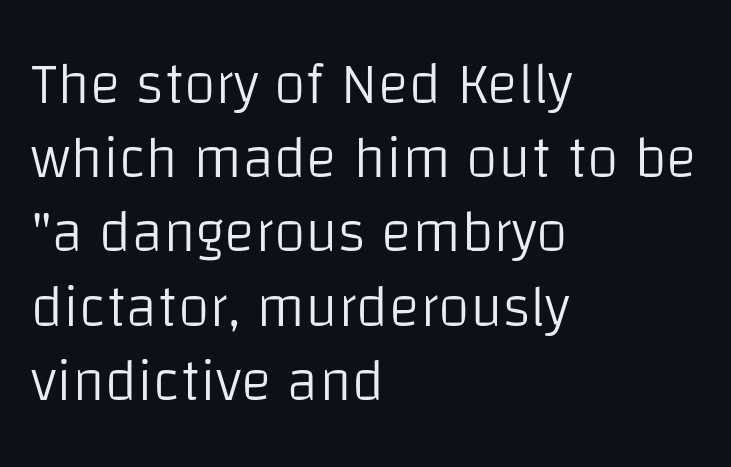
Is this a sans? Yes — the strokes have no serifs. Character widths vary here, with narrow letters taking less room than wide ones. The zone under the glyphs is completely vacant. Designer's note — italics off, roman on. Weight class: somewhere from thin through regular.
